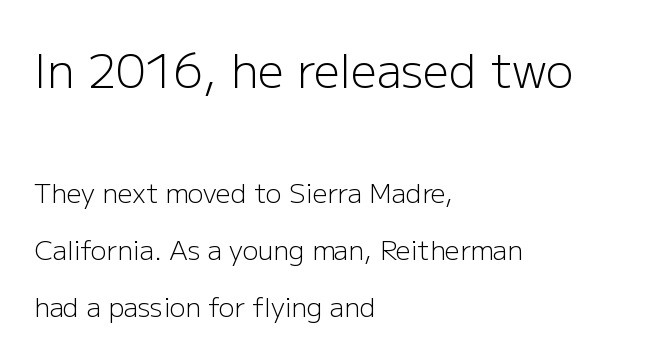
{"serif": "no", "italic": "no", "bold": "no", "weight": "light", "width": "normal", "stroke_contrast": "low", "x_height": "medium", "monospaced": "no", "underline": "no", "align": "left", "line_spacing": "loose", "line_spacing_ratio": 2.2, "letter_spacing": "normal", "letter_spacing_em": 0.0, "larger_block": "first", "size_ratio": 1.77, "glyph_px": 46}
